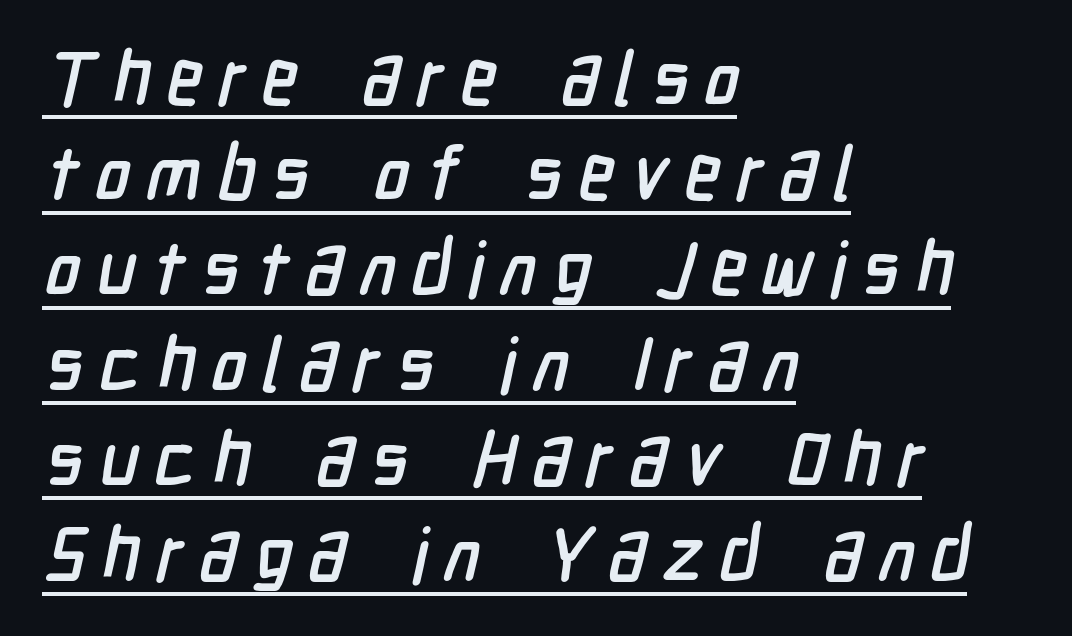
The passage is arranged the way most books set body copy — flush left. The horizontal fit of the characters is loose and conspicuously gappy. Here the designer chose a conventional face with non-uniform glyph widths. Observe the absence of serifs on each vertical stroke in this sample. A continuous stroke trails under the words, as in a hyperlink. This block has exactly the height ordinary leading produces.
